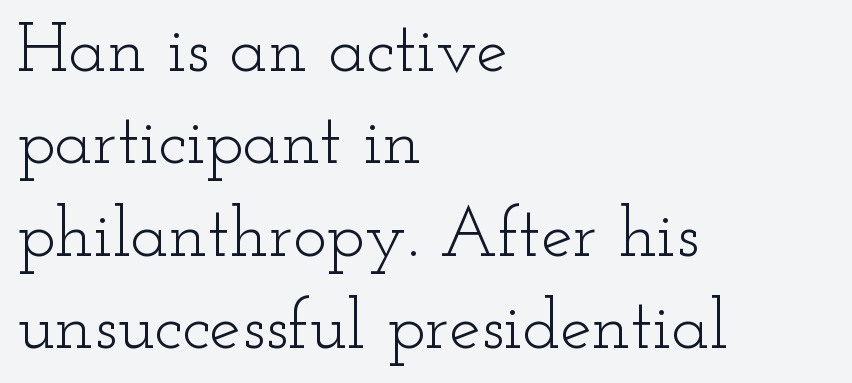
Vertical strokes here are truly vertical. Each row of text sits above clean, open space. Regular leading. The gaps between neighbouring characters are ordinary and unremarkable.
